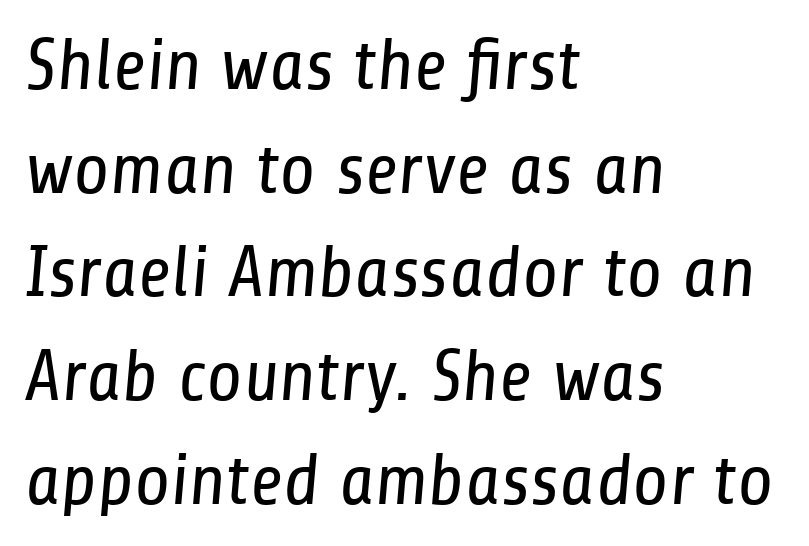
{"serif": "no", "bold": "no", "weight": "regular", "width": "condensed", "stroke_contrast": "low", "x_height": "medium", "monospaced": "no", "underline": "no", "align": "left", "line_spacing": "normal", "line_spacing_ratio": 1.42, "letter_spacing": "normal", "letter_spacing_em": 0.0, "glyph_px": 73}
